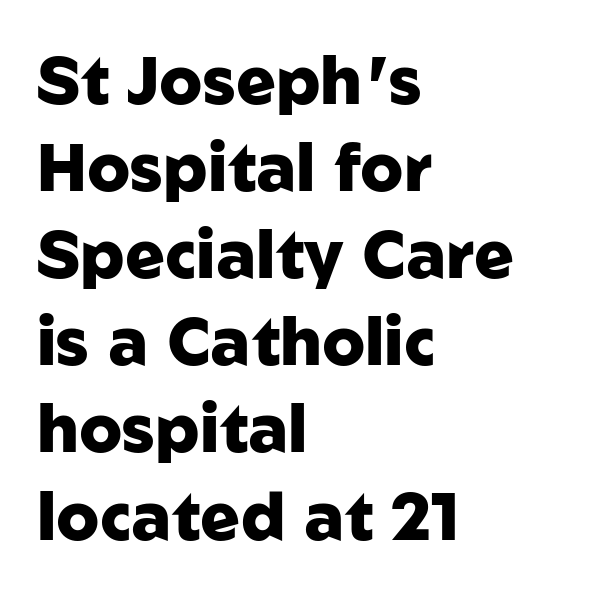
A full-strength bold gives these letters their thick strokes. Words appear dense and cohesive because spacing is normal. Underlining? Definitely not there. You can tell it's not italic because the verticals are truly vertical. The lines in this sample share a left origin and differ only in where they stop.
